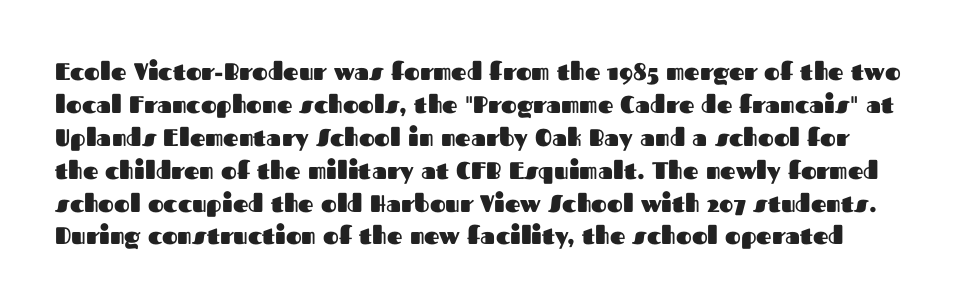
The lettering stays uniformly vertical, giving the passage a roman look. Baseline-to-baseline distance is the conventional proportion of letter height. This rendering features lettering with no underline. Glyph-to-glyph distance matches everyday printed text. Every letter is thick-stroked: bold, no question.
